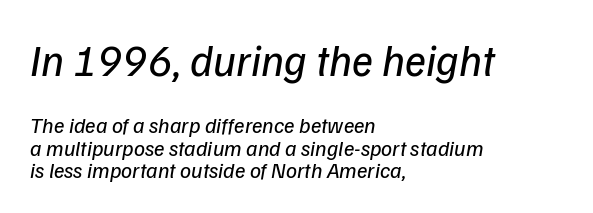
The rendering shrinks the type as you move from the upper chunk to the lower. There's an unmistakable incline to the writing here. The paragraph has a hard left edge and a soft right edge. The rendering keeps characters at their native spacing. The typesetting does not lean heavy: it is not bold. The letters advance in unequal steps, a hallmark of proportional type.
